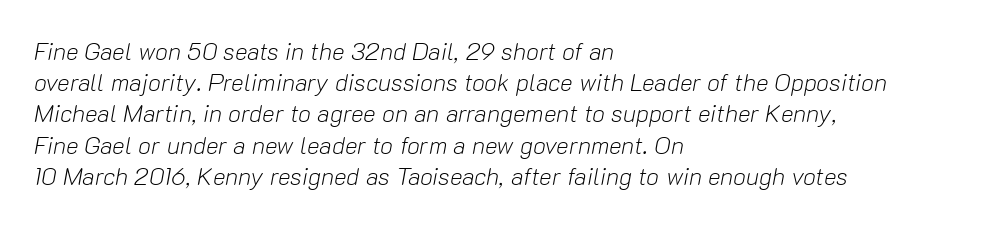
{"italic": "yes", "lean": "right", "slant_degrees": 10, "bold": "no", "underline": "no", "align": "left", "line_spacing": "normal", "line_spacing_ratio": 1.3, "letter_spacing": "normal", "letter_spacing_em": 0.0, "glyph_px": 24}
